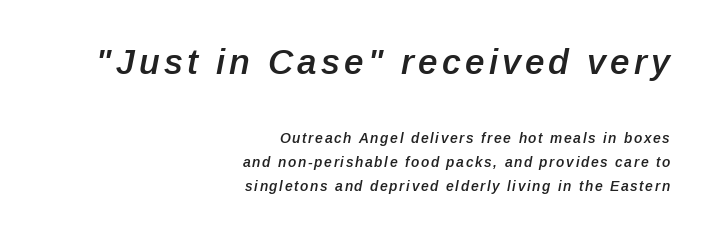
{"italic": "yes", "lean": "right", "slant_degrees": 12, "bold": "semi", "weight": "semibold", "width": "normal", "stroke_contrast": "low", "x_height": "medium", "monospaced": "no", "underline": "no", "align": "right", "line_spacing_ratio": 1.72, "larger_block": "first", "size_ratio": 2.5, "glyph_px": 35}
